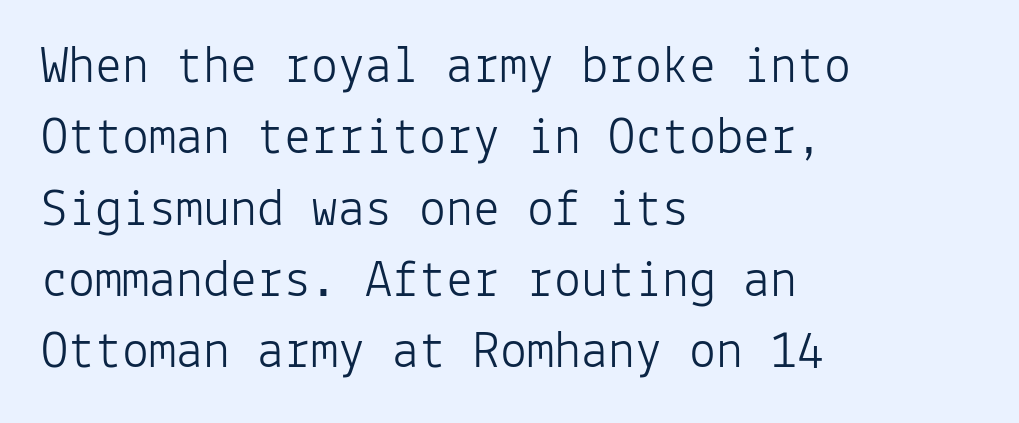
{"serif": "no", "italic": "no", "bold": "no", "weight": "light", "width": "normal", "stroke_contrast": "low", "x_height": "medium", "monospaced": "yes", "underline": "no", "align": "left", "line_spacing": "normal", "line_spacing_ratio": 1.32, "letter_spacing": "normal", "letter_spacing_em": 0.0, "glyph_px": 54}
